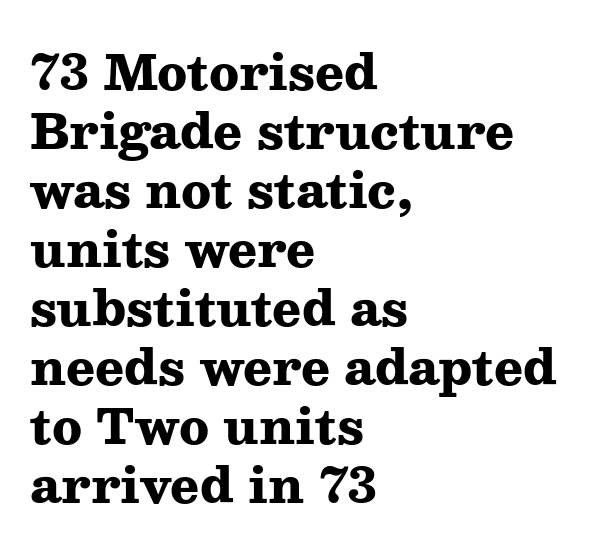
The glyphs in this specimen are seriffed. Notice how the passage keeps a crisp vertical edge on the left only. Tall strokes in this sample are plumb rather than angled. Stroke thickness is high; the sample reads as a true bold.
